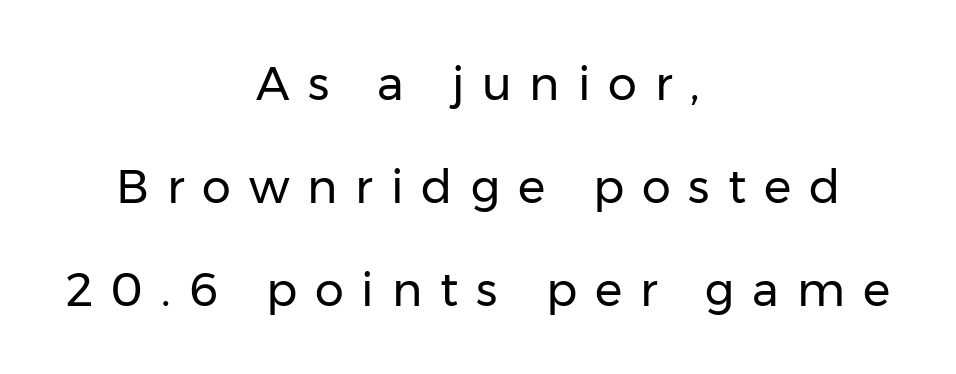
The image shows 46 px regular-weight sans-serif type, upright; set centered, loose line spacing (2.24x), unusually wide letter spacing (+0.39 em), not underlined; low stroke contrast and a medium x-height.
